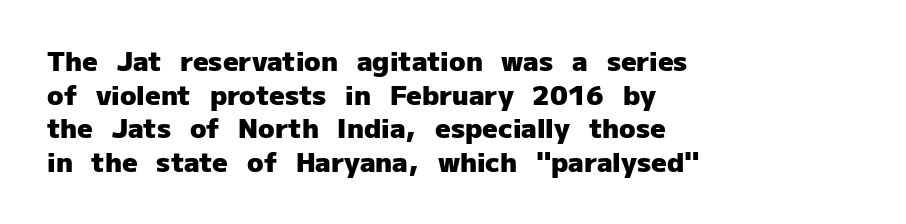
Its strokes are broad and dark, the hallmark of bold type. It's the straight-up-and-down kind of type. Regular leading. Caption: standard tracking, unaltered.
